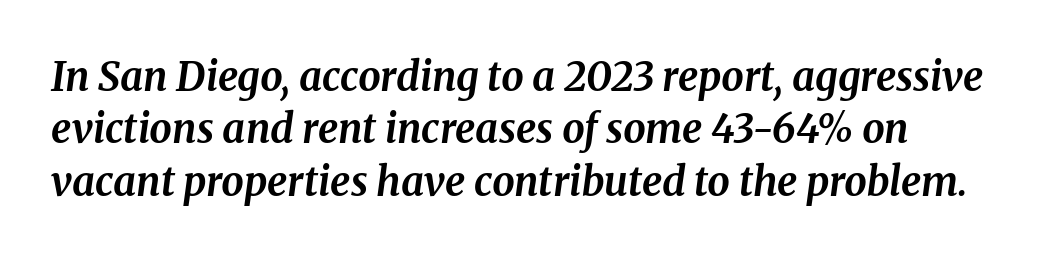
Q: Is the text bold? A: Yes.
Q: Is the text italic (slanted)? A: Yes, it leans right by about 8 degrees.
Q: Is the typeface a serif or a sans-serif typeface? A: Serif.
Q: Is the text underlined? A: No.
Q: How is the paragraph aligned? A: Left-aligned.
Q: Is the spacing between letters normal or unusually wide? A: Normal.
Q: Is the spacing between lines tight, normal or loose? A: Normal.
Q: Width (condensed, normal, or wide)? A: Normal.
Q: Stroke contrast? A: Medium.
Q: x-height? A: Medium.
Q: Monospaced? A: No.
